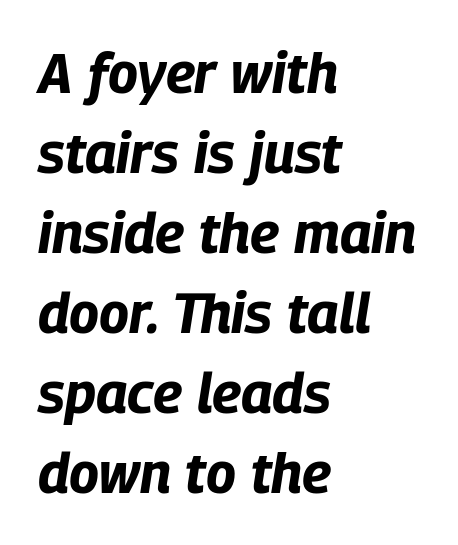
The image shows 56 px bold, condensed type, italic (leaning right); set left-aligned, normal line spacing (1.43x), normal letter spacing, not underlined; low stroke contrast and a large x-height.
